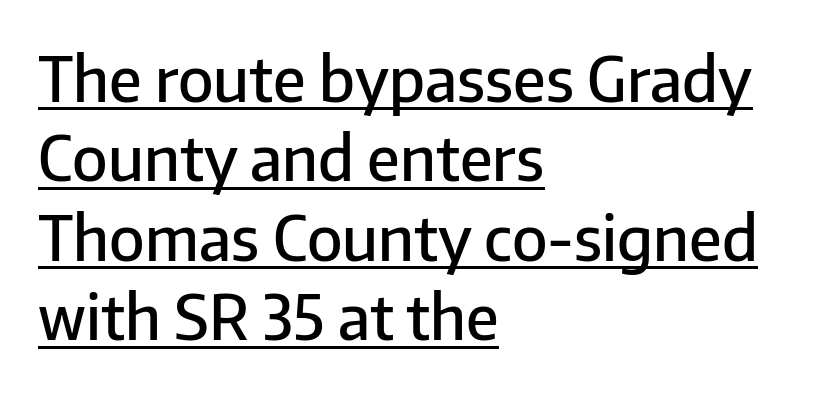
The image shows 62 px semibold sans-serif type, upright; set left-aligned, normal line spacing (1.28x), normal letter spacing, underlined; low stroke contrast and a medium x-height.
